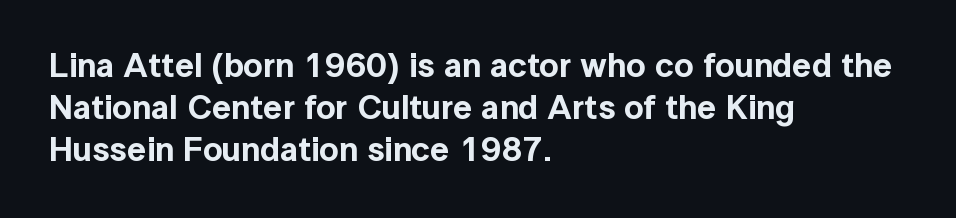
Q: Is the text italic (slanted)? A: No, it is upright.
Q: Is the typeface a serif or a sans-serif typeface? A: Sans-serif.
Q: Is the text underlined? A: No.
Q: How is the paragraph aligned? A: Left-aligned.
Q: Is the spacing between letters normal or unusually wide? A: Normal.
Q: Width (condensed, normal, or wide)? A: Normal.
Q: x-height? A: Medium.
Q: Monospaced? A: No.
